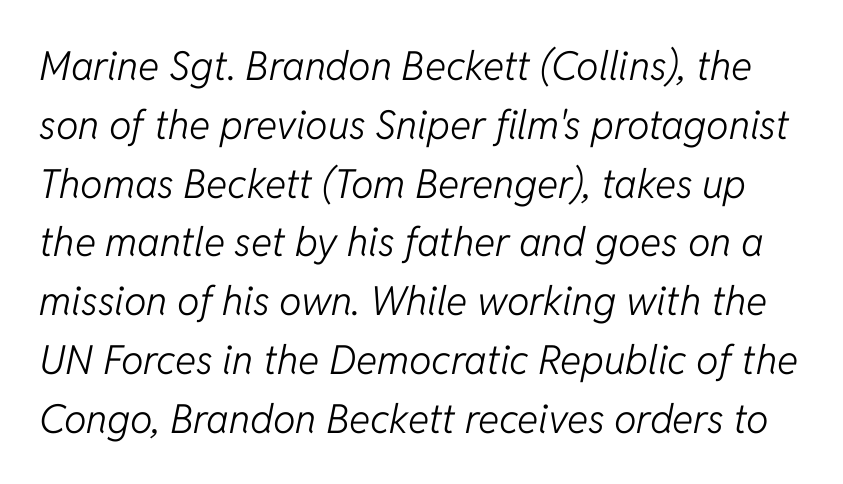
Q: Is the text bold? A: No.
Q: Is the text italic (slanted)? A: Yes, it leans right by about 11 degrees.
Q: Is the text underlined? A: No.
Q: Is the spacing between letters normal or unusually wide? A: Normal.
Q: Is the spacing between lines tight, normal or loose? A: Normal.
Q: Width (condensed, normal, or wide)? A: Normal.
Q: Stroke contrast? A: Low.
Q: x-height? A: Medium.
Q: Monospaced? A: No.
